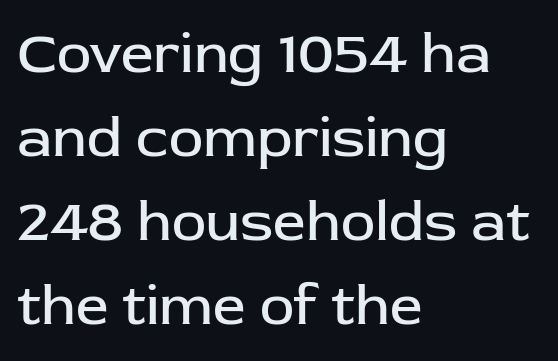
The image shows 58 px regular-weight sans-serif type, upright; set left-aligned, normal line spacing (1.45x), normal letter spacing, not underlined; low stroke contrast and a medium x-height.
